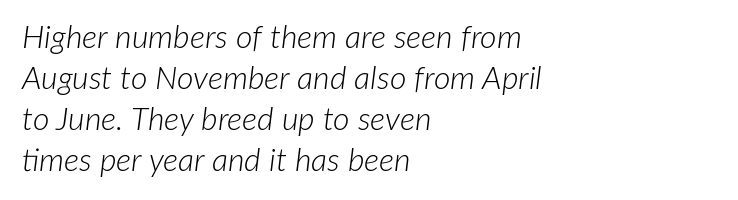
Q: Is the text bold? A: No.
Q: Is the text italic (slanted)? A: Yes, it leans right by about 7 degrees.
Q: Is the text underlined? A: No.
Q: How is the paragraph aligned? A: Left-aligned.
Q: Is the spacing between letters normal or unusually wide? A: Normal.
Q: Is the spacing between lines tight, normal or loose? A: Normal.
Q: Width (condensed, normal, or wide)? A: Normal.
Q: Stroke contrast? A: Low.
Q: x-height? A: Medium.
Q: Monospaced? A: No.
